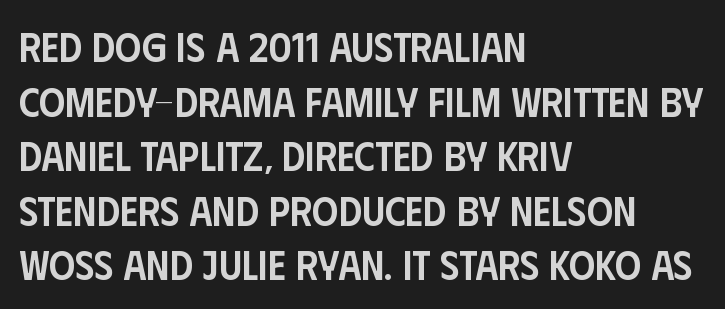
{"serif": "no", "italic": "no", "bold": "semi", "weight": "semibold", "width": "condensed", "stroke_contrast": "low", "x_height": "large", "monospaced": "no", "underline": "no", "align": "left", "line_spacing": "normal", "line_spacing_ratio": 1.33, "letter_spacing": "normal", "letter_spacing_em": 0.0, "glyph_px": 41}
